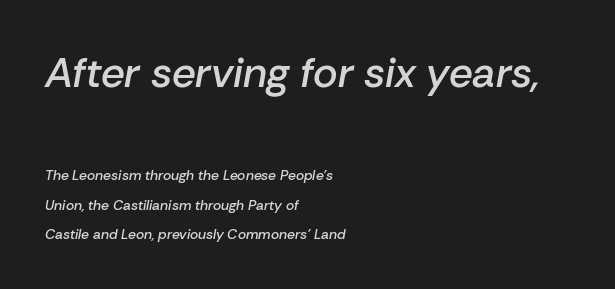
Q: Is the text bold? A: Semi-bold.
Q: Is the text italic (slanted)? A: Yes, it leans right by about 10 degrees.
Q: Is the text underlined? A: No.
Q: How is the paragraph aligned? A: Left-aligned.
Q: Is the spacing between letters normal or unusually wide? A: Normal.
Q: Is the spacing between lines tight, normal or loose? A: Loose.
Q: Which block of text is set in a larger size, the first (top) or the second (bottom)? A: The first (top) one.
Q: Width (condensed, normal, or wide)? A: Normal.
Q: Stroke contrast? A: Low.
Q: x-height? A: Medium.
Q: Monospaced? A: No.
